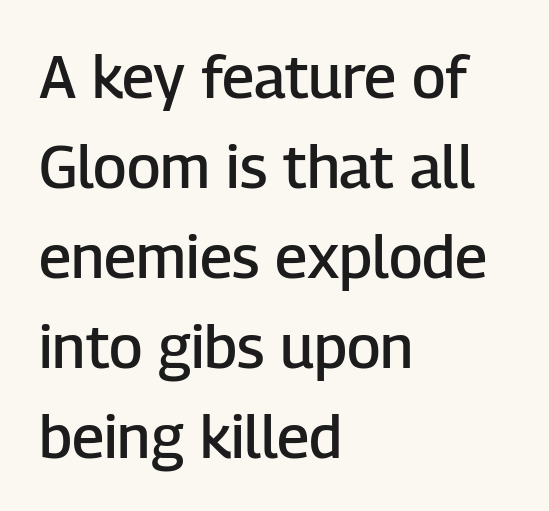
{"serif": "no", "italic": "no", "bold": "semi", "weight": "semibold", "width": "normal", "stroke_contrast": "low", "x_height": "medium", "monospaced": "no", "underline": "no", "align": "left", "line_spacing": "normal", "line_spacing_ratio": 1.5, "letter_spacing": "normal", "letter_spacing_em": 0.0, "glyph_px": 60}
